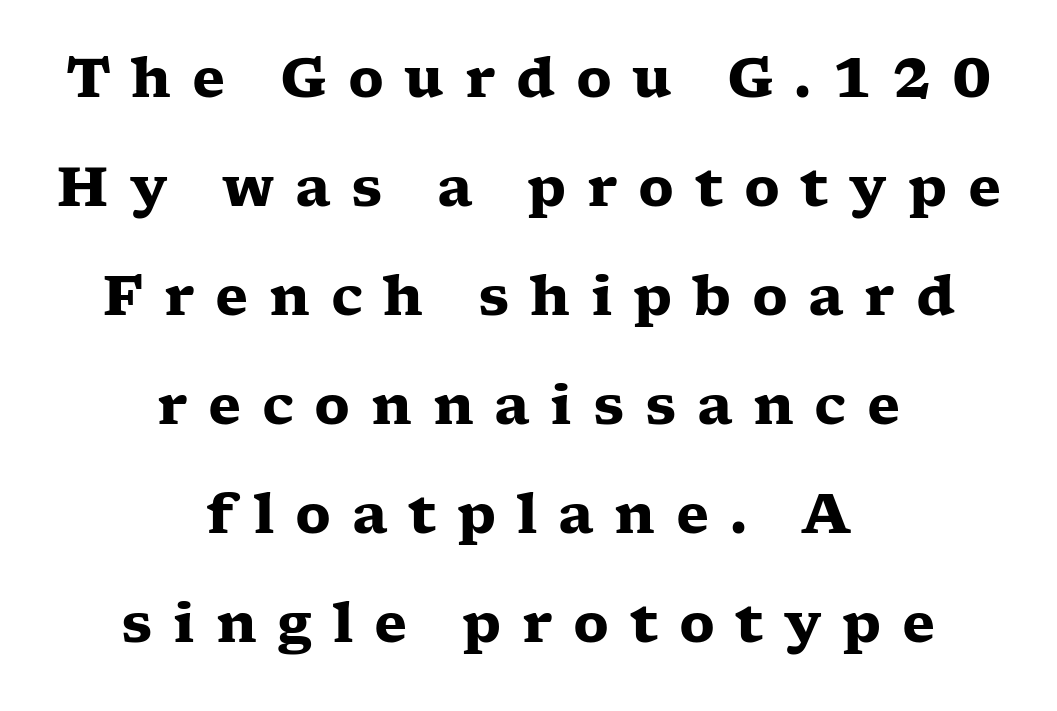
The rendering positions every line midway between the sides. Varying glyph widths throughout — classic text-font behaviour. Look at the tracking — it's clearly loosened, letters drifting apart. Students, observe: this is what heavily led, spacious text looks like.
